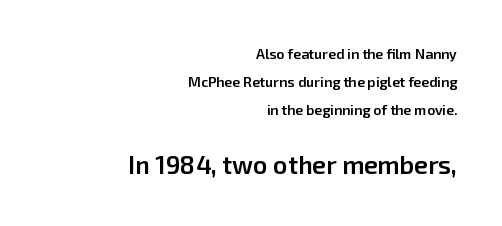
{"italic": "no", "bold": "semi", "underline": "no", "align": "right", "line_spacing": "loose", "line_spacing_ratio": 2.01, "letter_spacing": "normal", "letter_spacing_em": 0.0, "larger_block": "second", "size_ratio": 1.79, "glyph_px": 25}
